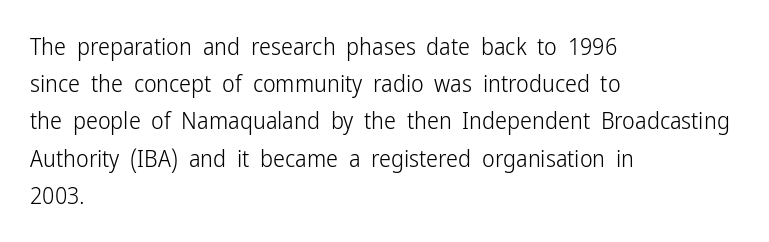
Ordinary non-slanted type is in use. This sample uses plain, unmodified letter spacing. Has an underline been added? It has not. The designer left line spacing at the default. The cut favours lightness, reaching ordinary text weight at its darkest. Layout note: lines flush left.
